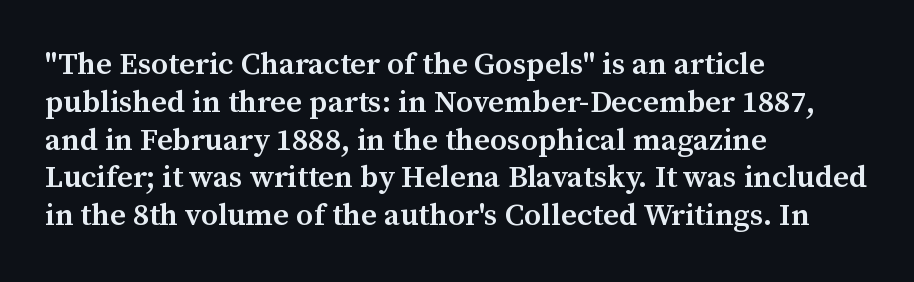
Q: Is the text bold? A: Semi-bold.
Q: Is the text italic (slanted)? A: No, it is upright.
Q: Is the typeface a serif or a sans-serif typeface? A: Serif.
Q: Is the text underlined? A: No.
Q: How is the paragraph aligned? A: Left-aligned.
Q: Is the spacing between letters normal or unusually wide? A: Normal.
Q: Width (condensed, normal, or wide)? A: Normal.
Q: Stroke contrast? A: Medium.
Q: x-height? A: Medium.
Q: Monospaced? A: No.
